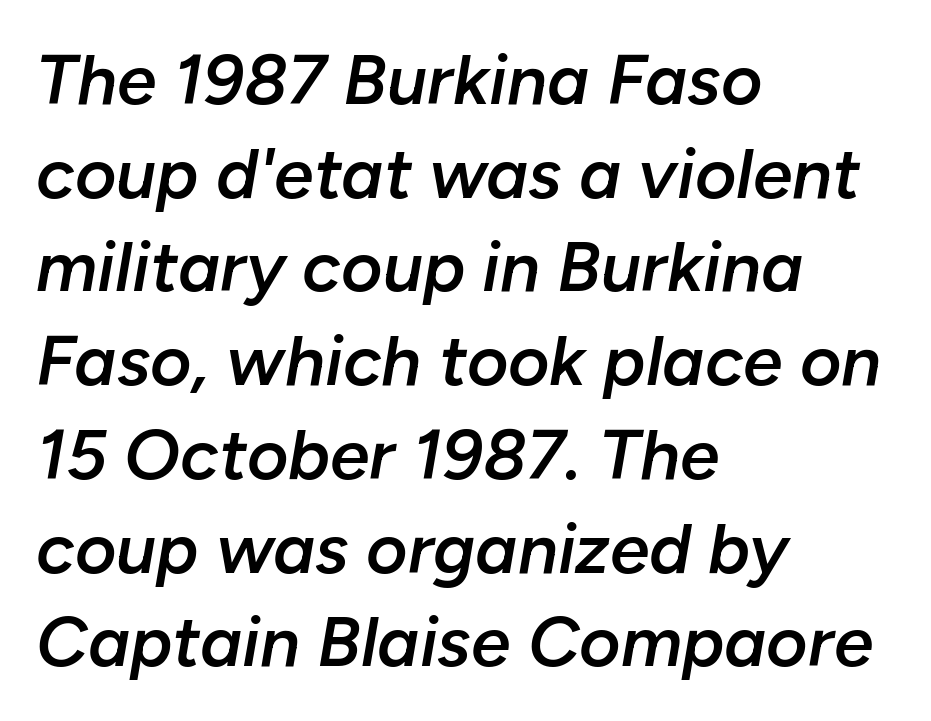
The letters sit at their default tracking, neither squeezed nor spread. Reading down the column, the eye jumps a familiar distance to each next line. The glyphs look as if they've been sheared to an angle. Plain, unruled lines of type. If you drew a ruler down the left edge, every line would touch it.
